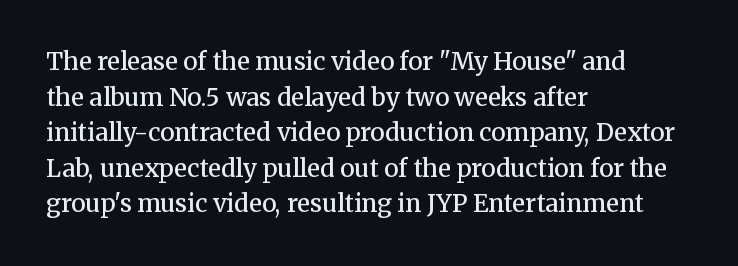
A semibold gives these letters moderate extra thickness, short of bold. Line spacing here is normal. Short note: letters normally spaced. Designer's note — italics off, roman on. A clean baseline with only descenders dipping below it. Line beginnings align vertically; line endings do not.
